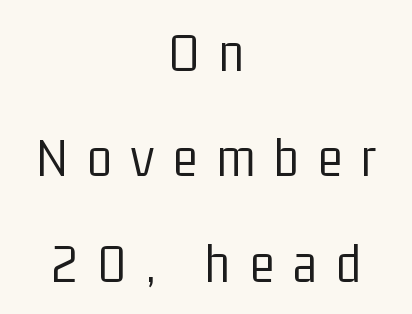
The image shows 57 px light, condensed sans-serif type, upright; set centered, line spacing 1.85x, unusually wide letter spacing (+0.34 em), not underlined; low stroke contrast and a medium x-height.
